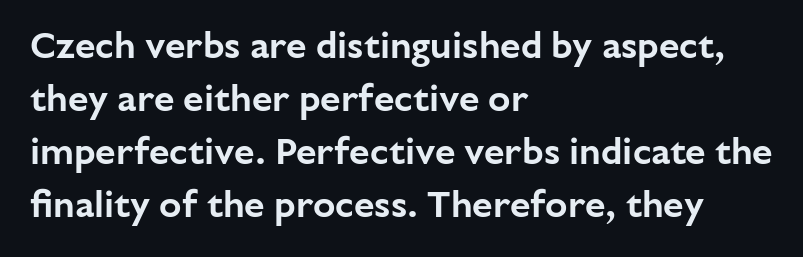
Q: Is the text italic (slanted)? A: No, it is upright.
Q: Is the typeface a serif or a sans-serif typeface? A: Sans-serif.
Q: Is the text underlined? A: No.
Q: How is the paragraph aligned? A: Left-aligned.
Q: Is the spacing between letters normal or unusually wide? A: Normal.
Q: Is the spacing between lines tight, normal or loose? A: Normal.
Q: Width (condensed, normal, or wide)? A: Normal.
Q: Stroke contrast? A: Low.
Q: x-height? A: Medium.
Q: Monospaced? A: No.
